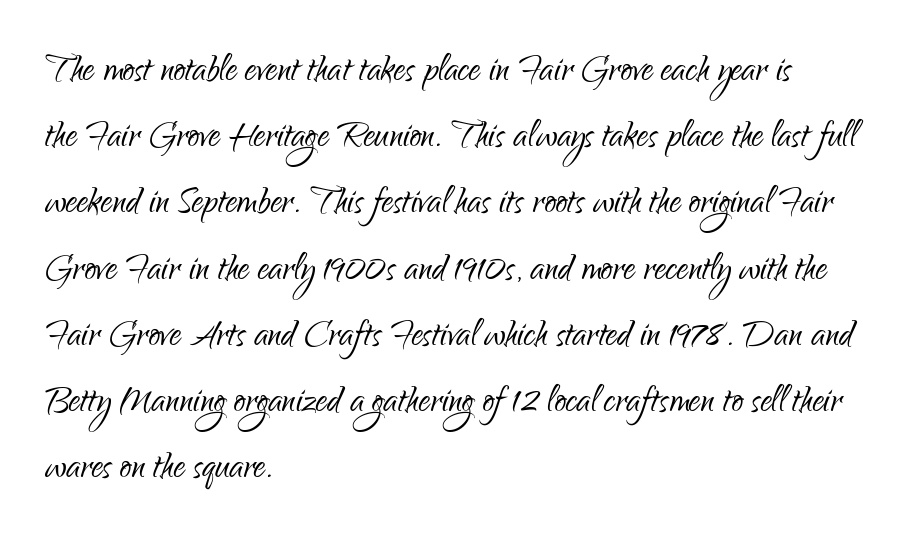
{"serif": "no", "bold": "no", "weight": "light", "width": "condensed", "stroke_contrast": "low", "x_height": "small", "monospaced": "no", "underline": "no", "align": "left", "line_spacing": "normal", "line_spacing_ratio": 1.44, "letter_spacing": "normal", "letter_spacing_em": 0.0, "glyph_px": 46}
